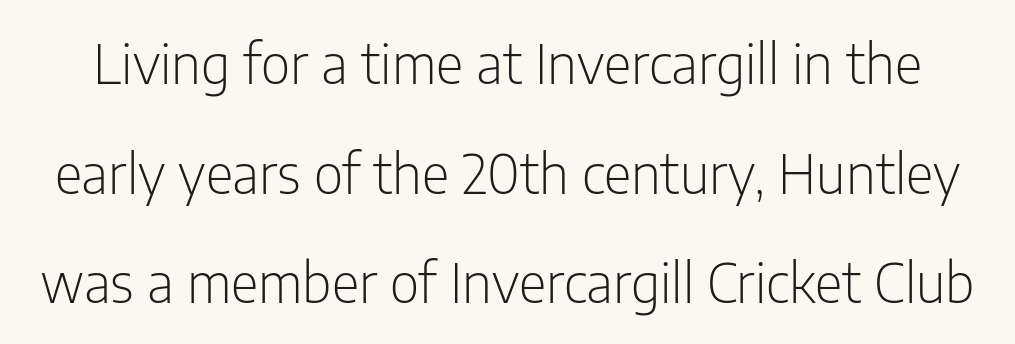
Underlining? Definitely not there. Looks like regular typesetting: each glyph gets only the width it needs. Posture: upright roman. Whoever set this chose breathing room over compactness in the vertical rhythm. The letterforms sit shoulder to shoulder at normal distance.
